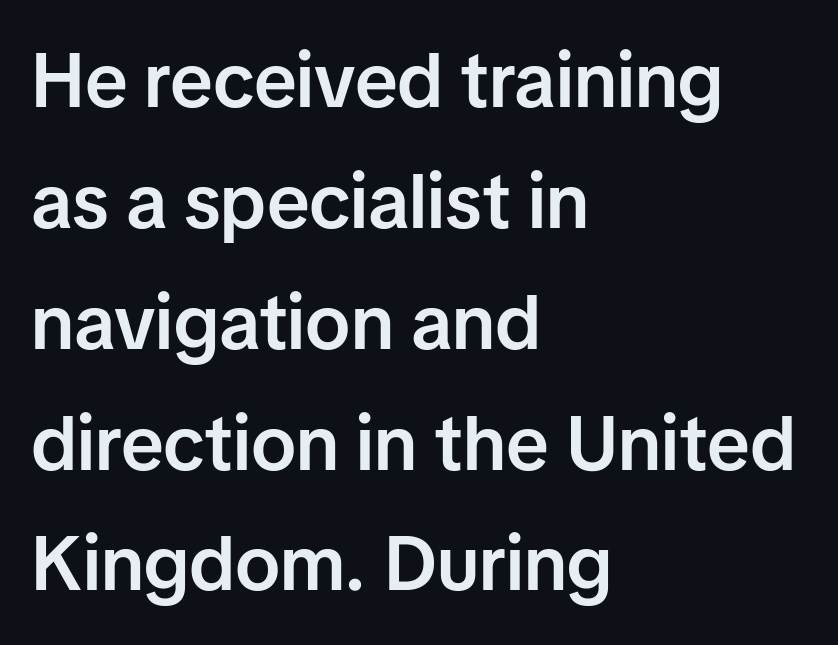
The image shows 76 px semibold sans-serif type, upright; set left-aligned, normal line spacing (1.59x), normal letter spacing, not underlined; low stroke contrast and a medium x-height.
